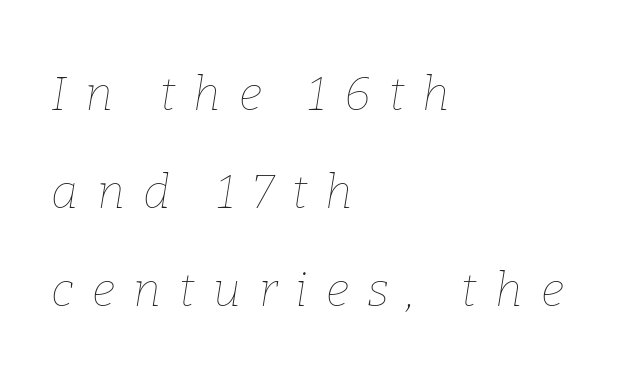
Q: Is the text bold? A: No.
Q: Is the text italic (slanted)? A: Yes, it leans right by about 9 degrees.
Q: Is the text underlined? A: No.
Q: How is the paragraph aligned? A: Left-aligned.
Q: Is the spacing between letters normal or unusually wide? A: Unusually wide.
Q: Is the spacing between lines tight, normal or loose? A: Loose.
Q: Width (condensed, normal, or wide)? A: Normal.
Q: Stroke contrast? A: Low.
Q: x-height? A: Medium.
Q: Monospaced? A: No.
